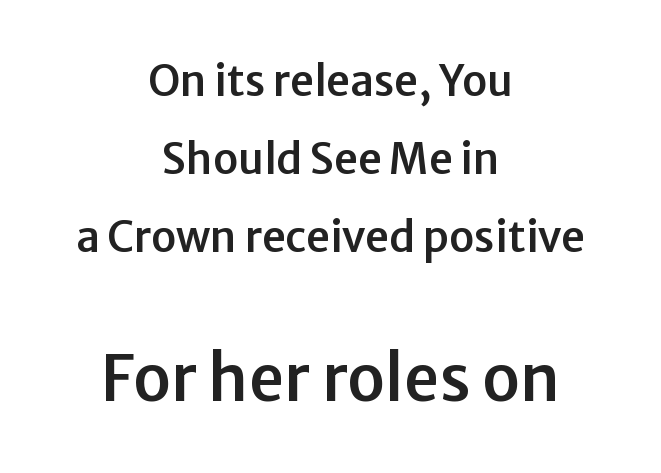
{"serif": "no", "italic": "no", "width": "normal", "stroke_contrast": "low", "x_height": "medium", "monospaced": "no", "underline": "no", "align": "center", "line_spacing_ratio": 1.86, "letter_spacing": "normal", "letter_spacing_em": 0.0, "larger_block": "second", "size_ratio": 1.5, "glyph_px": 63}
